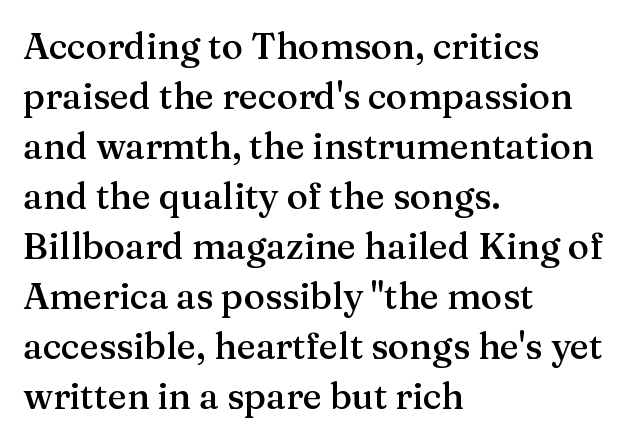
{"serif": "yes", "italic": "no", "bold": "semi", "weight": "semibold", "width": "normal", "stroke_contrast": "medium", "x_height": "medium", "monospaced": "no", "underline": "no", "align": "left", "line_spacing": "normal", "line_spacing_ratio": 1.39, "letter_spacing": "normal", "letter_spacing_em": 0.0, "glyph_px": 36}
